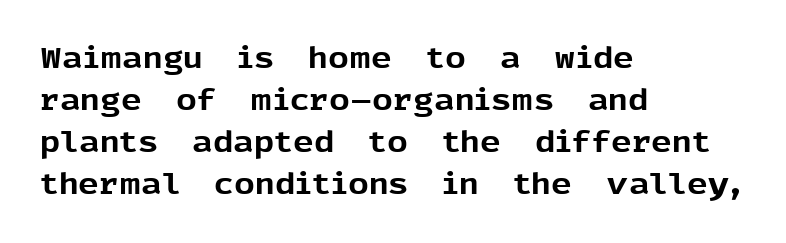
{"serif": "no", "italic": "no", "bold": "yes", "weight": "bold", "width": "normal", "x_height": "medium", "monospaced": "no", "underline": "no", "align": "left", "line_spacing": "normal", "line_spacing_ratio": 1.45, "letter_spacing": "normal", "letter_spacing_em": 0.0, "glyph_px": 29}
